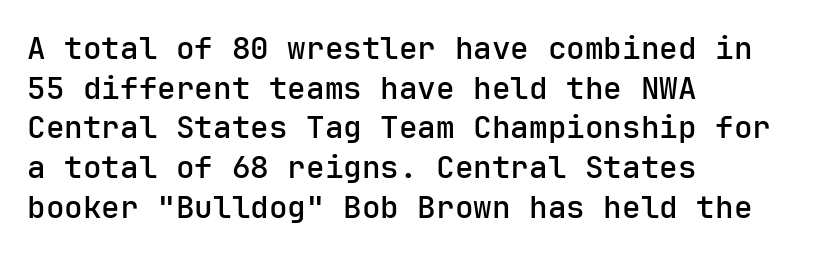
The vertical gap from one line to the next is medium. Rule under the text: the space is simply empty. You can tell it's not italic because the verticals are truly vertical. The type is set solid horizontally, with unmodified tracking. The characters display no serif detailing; their extremities are plain.
